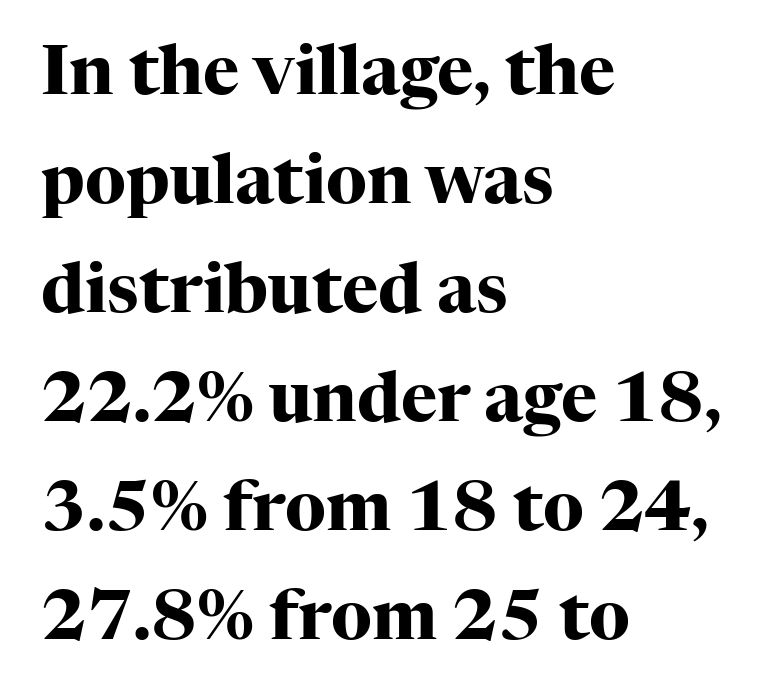
The image shows 69 px heavy serif type, upright; set left-aligned, normal line spacing (1.58x), normal letter spacing, not underlined; high stroke contrast and a medium x-height.
